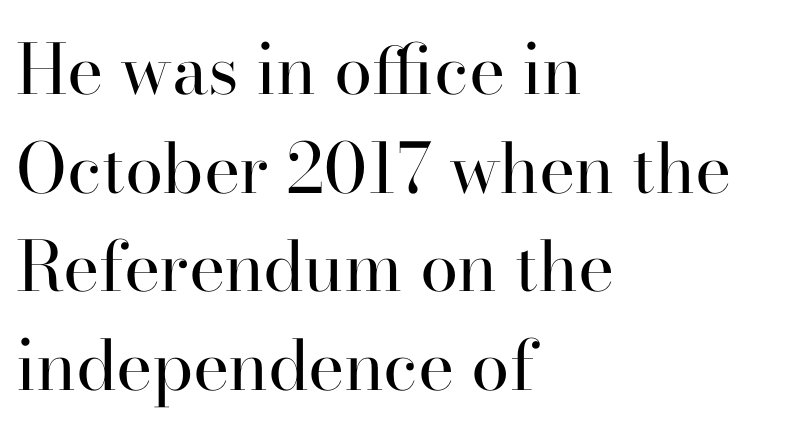
Q: Is the text bold? A: No.
Q: Is the text italic (slanted)? A: No, it is upright.
Q: Is the typeface a serif or a sans-serif typeface? A: Serif.
Q: Is the text underlined? A: No.
Q: How is the paragraph aligned? A: Left-aligned.
Q: Is the spacing between letters normal or unusually wide? A: Normal.
Q: Is the spacing between lines tight, normal or loose? A: Normal.
Q: Width (condensed, normal, or wide)? A: Normal.
Q: Stroke contrast? A: High.
Q: x-height? A: Small.
Q: Monospaced? A: No.
